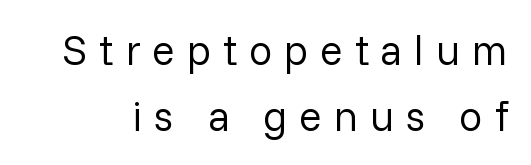
Caption: face not bold, strokes unweighted. The passage shown is typed in a proportional face where columns would drift. Does the lettering tilt? It doesn't — this is upright. Bare-footed words on every line. Tracking here is generous; glyphs stand well apart from one another.
